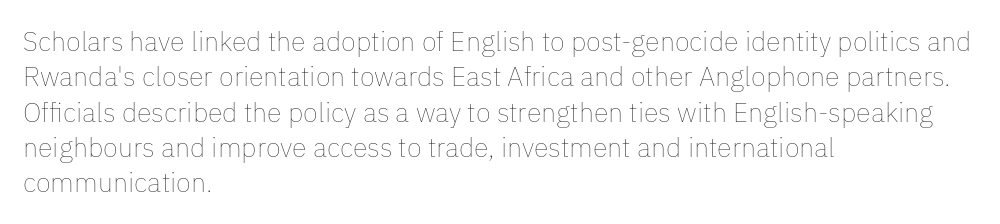
The image shows 27 px text type, upright; set left-aligned, normal line spacing (1.31x), normal letter spacing, not underlined.
